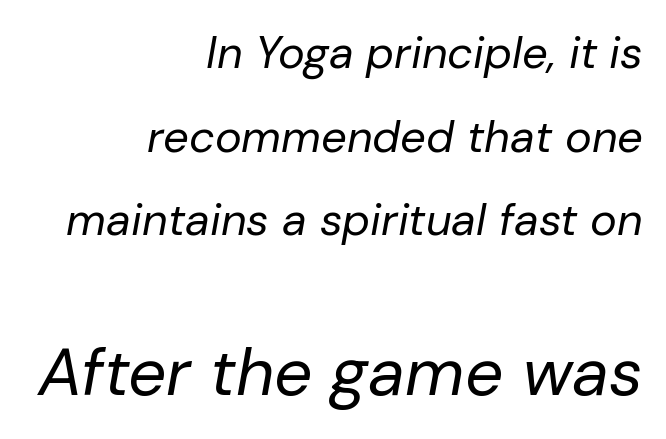
{"italic": "yes", "lean": "right", "slant_degrees": 10, "bold": "no", "weight": "regular", "width": "normal", "stroke_contrast": "low", "x_height": "medium", "monospaced": "no", "underline": "no", "align": "right", "line_spacing_ratio": 1.86, "letter_spacing": "normal", "letter_spacing_em": 0.0, "larger_block": "second", "size_ratio": 1.49, "glyph_px": 67}
